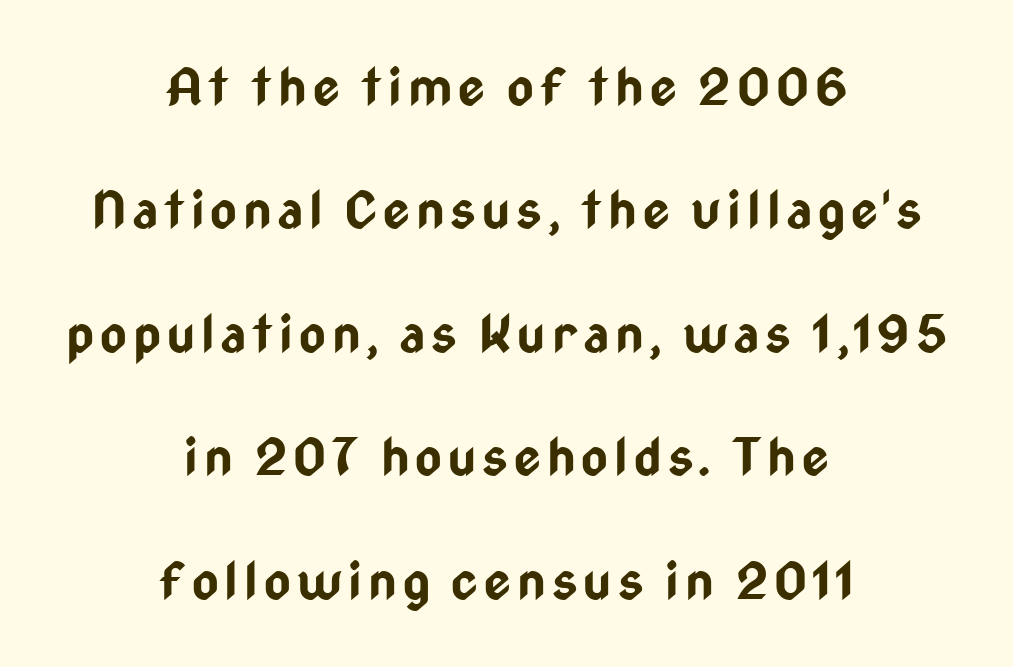
{"serif": "no", "italic": "no", "bold": "yes", "weight": "bold", "width": "condensed", "stroke_contrast": "low", "x_height": "medium", "monospaced": "no", "underline": "no", "align": "center", "line_spacing": "loose", "line_spacing_ratio": 2.42, "glyph_px": 51}
